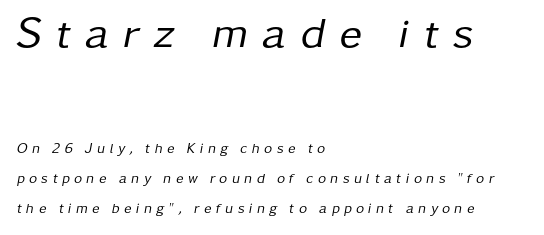
{"italic": "yes", "lean": "right", "slant_degrees": 11, "bold": "no", "weight": "regular", "width": "normal", "stroke_contrast": "low", "x_height": "medium", "monospaced": "no", "underline": "no", "align": "left", "line_spacing": "loose", "line_spacing_ratio": 2.13, "letter_spacing": "wide", "letter_spacing_em": 0.32, "larger_block": "first", "size_ratio": 3.07, "glyph_px": 43}
